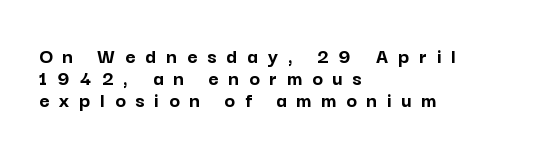
The passage shown stacks its lines with hardly any gap. Stroke thickness is high; the sample reads as a true bold. Plain, unruled lines of type. The tracking reads as deliberately expanded to a designer's eye. Layout note: lines flush left. Is there any slant? The stems are plumb.
